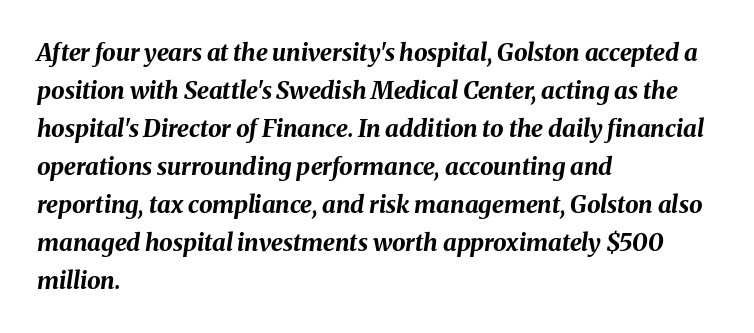
The typography opts for an oblique posture over an upright one. The rendering uses a moderate line-height, typical for paragraphs. These lines keep a tight, regular rhythm from letter to letter. The rendering uses a bold face; every stroke is thick and dark.
